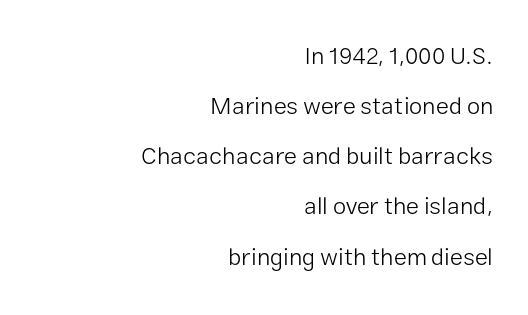
Q: Is the text bold? A: No.
Q: Is the text italic (slanted)? A: No, it is upright.
Q: Is the text underlined? A: No.
Q: How is the paragraph aligned? A: Right-aligned.
Q: Is the spacing between letters normal or unusually wide? A: Normal.
Q: Is the spacing between lines tight, normal or loose? A: Loose.
